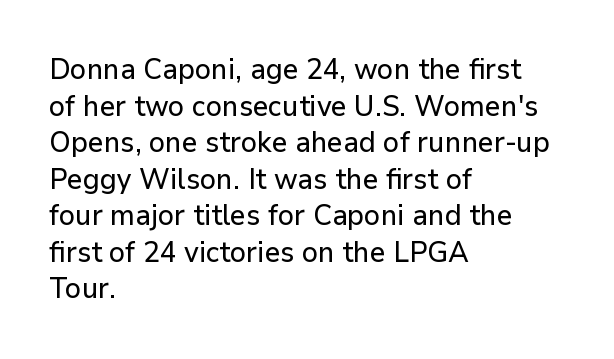
Font category for this specimen: sans-serif. Decoration check: the copy has no underline. This sample is left-justified, so line endings fall wherever the words run out. You can tell it's not italic because the verticals are truly vertical.
